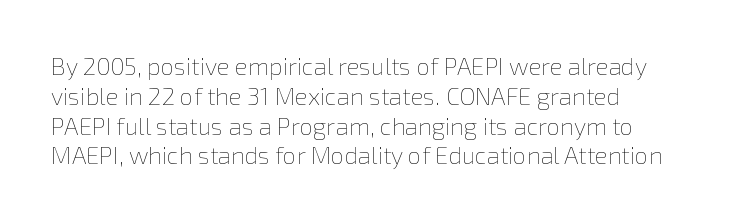
Q: Is the text bold? A: No.
Q: Is the text italic (slanted)? A: No, it is upright.
Q: Is the text underlined? A: No.
Q: Is the spacing between letters normal or unusually wide? A: Normal.
